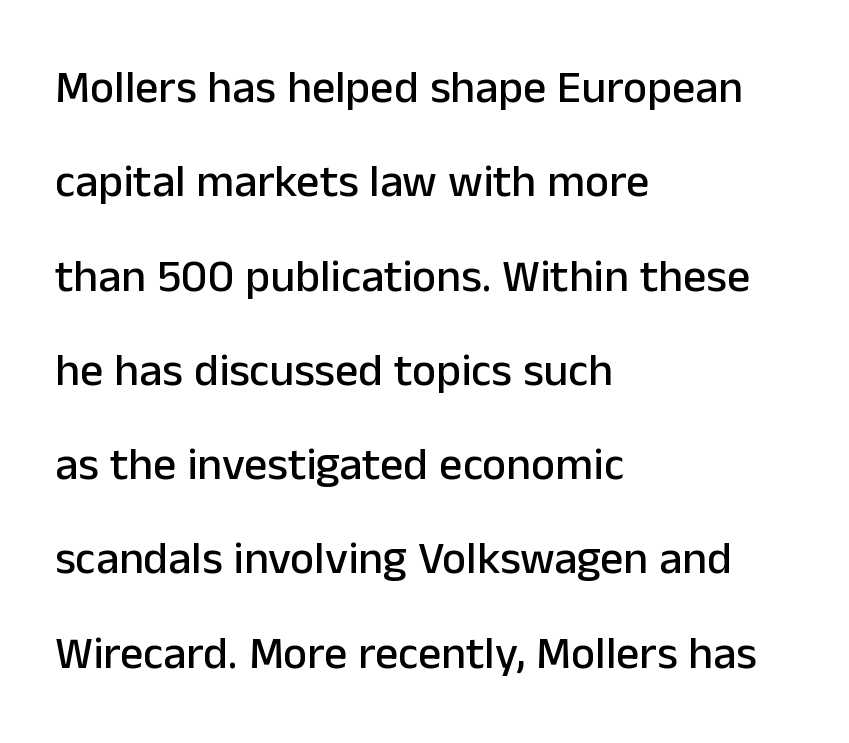
Q: Is the text italic (slanted)? A: No, it is upright.
Q: Is the typeface a serif or a sans-serif typeface? A: Sans-serif.
Q: Is the text underlined? A: No.
Q: How is the paragraph aligned? A: Left-aligned.
Q: Is the spacing between letters normal or unusually wide? A: Normal.
Q: Is the spacing between lines tight, normal or loose? A: Loose.
Q: Width (condensed, normal, or wide)? A: Normal.
Q: Stroke contrast? A: Low.
Q: x-height? A: Medium.
Q: Monospaced? A: No.
